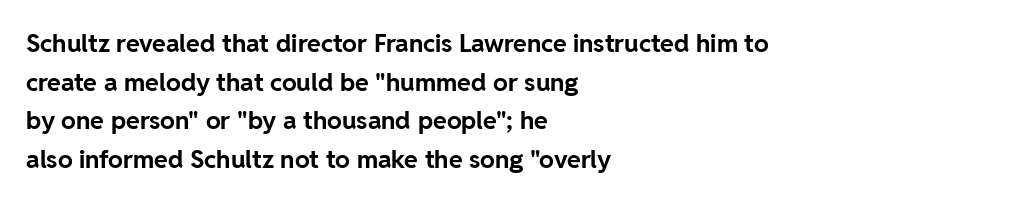
Q: Is the text bold? A: Yes.
Q: Is the text italic (slanted)? A: No, it is upright.
Q: Is the text underlined? A: No.
Q: How is the paragraph aligned? A: Left-aligned.
Q: Is the spacing between letters normal or unusually wide? A: Normal.
Q: Is the spacing between lines tight, normal or loose? A: Normal.
